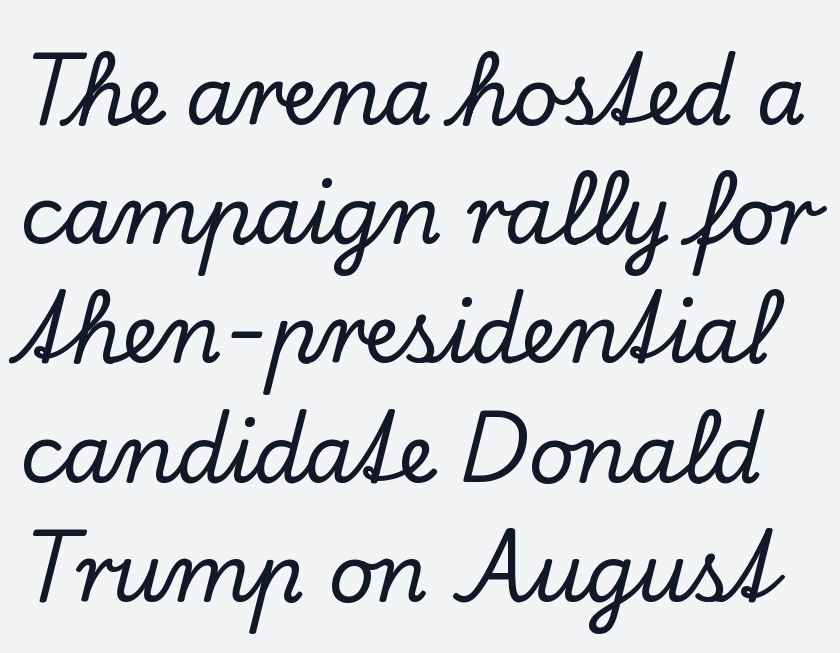
The image shows 80 px serif type; set normal line spacing (1.49x), normal letter spacing, not underlined; low stroke contrast and a small x-height.
